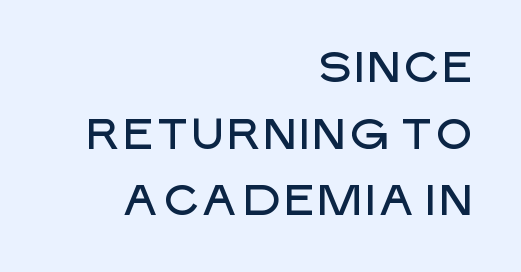
Q: Is the text italic (slanted)? A: No, it is upright.
Q: Is the typeface a serif or a sans-serif typeface? A: Sans-serif.
Q: Is the text underlined? A: No.
Q: How is the paragraph aligned? A: Right-aligned.
Q: Is the spacing between letters normal or unusually wide? A: Normal.
Q: Is the spacing between lines tight, normal or loose? A: Normal.
Q: Width (condensed, normal, or wide)? A: Normal.
Q: Stroke contrast? A: Low.
Q: x-height? A: Large.
Q: Monospaced? A: No.
